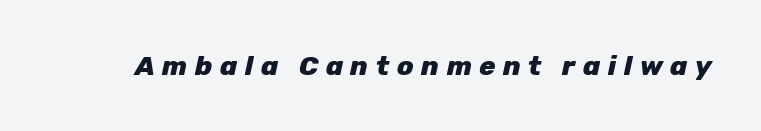
Q: Is the text bold? A: Yes.
Q: Is the text italic (slanted)? A: Yes, it leans right by about 12 degrees.
Q: Is the text underlined? A: No.
Q: Is the spacing between letters normal or unusually wide? A: Unusually wide.
